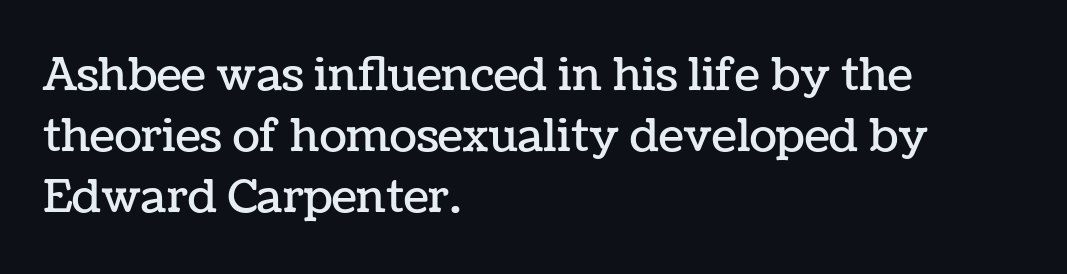
{"italic": "no", "width": "normal", "stroke_contrast": "low", "x_height": "medium", "monospaced": "no", "underline": "no", "align": "left", "line_spacing": "normal", "line_spacing_ratio": 1.36, "letter_spacing": "normal", "letter_spacing_em": 0.0, "glyph_px": 45}
